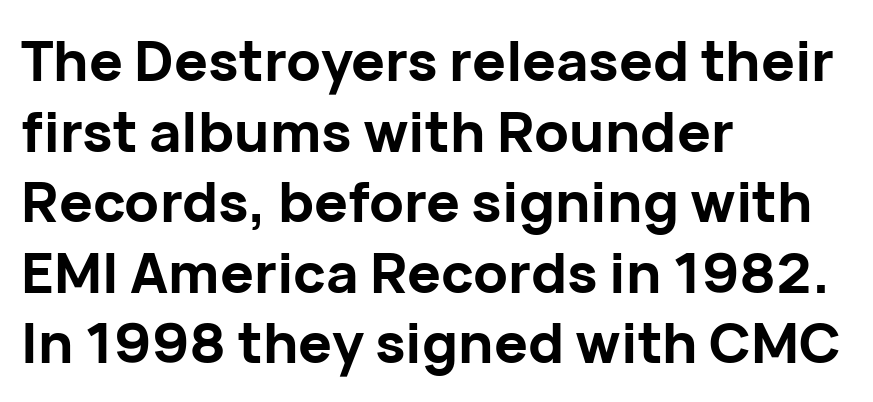
Q: Is the text bold? A: Yes.
Q: Is the text italic (slanted)? A: No, it is upright.
Q: Is the typeface a serif or a sans-serif typeface? A: Sans-serif.
Q: Is the text underlined? A: No.
Q: How is the paragraph aligned? A: Left-aligned.
Q: Is the spacing between letters normal or unusually wide? A: Normal.
Q: Is the spacing between lines tight, normal or loose? A: Normal.
Q: Width (condensed, normal, or wide)? A: Normal.
Q: Stroke contrast? A: Low.
Q: x-height? A: Medium.
Q: Monospaced? A: No.
